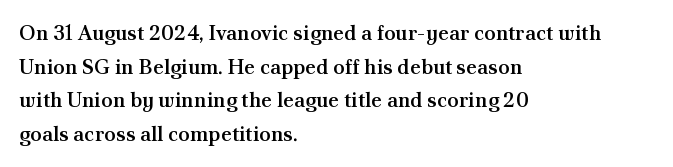
Q: Is the text bold? A: Semi-bold.
Q: Is the text italic (slanted)? A: No, it is upright.
Q: Is the text underlined? A: No.
Q: How is the paragraph aligned? A: Left-aligned.
Q: Is the spacing between letters normal or unusually wide? A: Normal.
Q: Is the spacing between lines tight, normal or loose? A: Normal.
